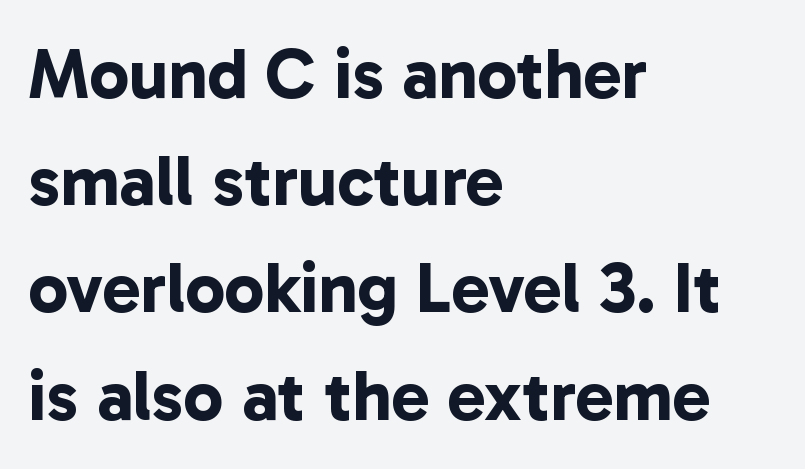
Is this a fixed-width face? No — the glyphs have proportional, varying widths. Classification — sans serif. Tracking value appears to be zero — textbook default spacing. Its strokes are broad and dark, the hallmark of bold type. Students, observe: this is what conventionally led text looks like.
